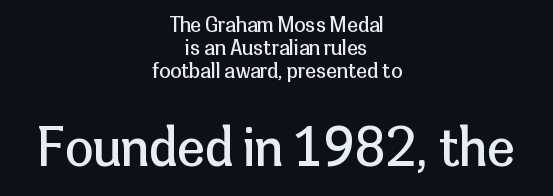
The image shows 51 px regular-weight sans-serif type, upright; set centered, tight line spacing (1.15x), normal letter spacing, not underlined; the second (bottom) block is 2.55x larger; low stroke contrast and a medium x-height.
